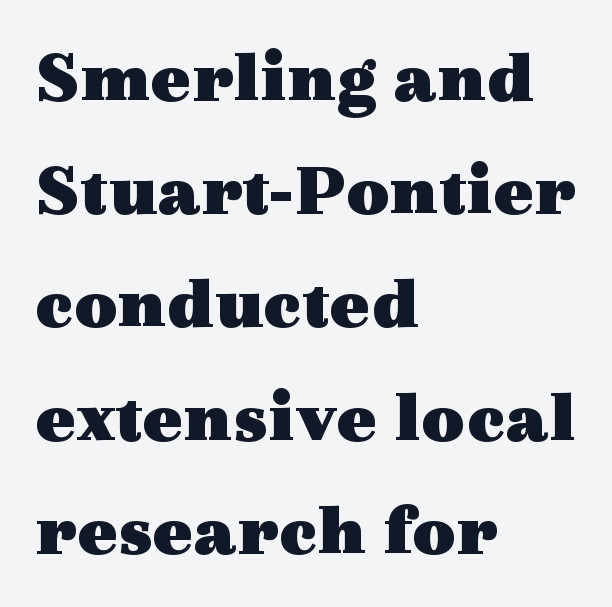
The image shows 75 px heavy, wide serif type, upright; set left-aligned, normal line spacing (1.51x), normal letter spacing, not underlined; a medium x-height.
